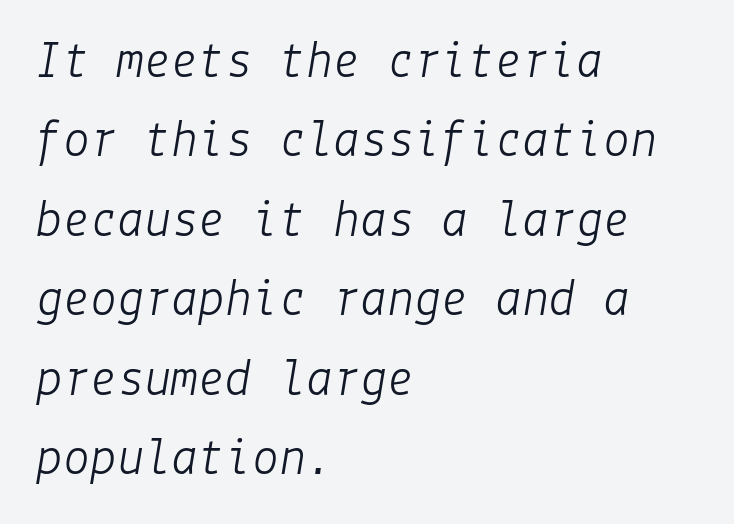
Q: Is the text bold? A: No.
Q: Is the text italic (slanted)? A: Yes, it leans right by about 9 degrees.
Q: Is the text underlined? A: No.
Q: How is the paragraph aligned? A: Left-aligned.
Q: Is the spacing between letters normal or unusually wide? A: Normal.
Q: Is the spacing between lines tight, normal or loose? A: Normal.
Q: Width (condensed, normal, or wide)? A: Normal.
Q: Stroke contrast? A: Low.
Q: x-height? A: Medium.
